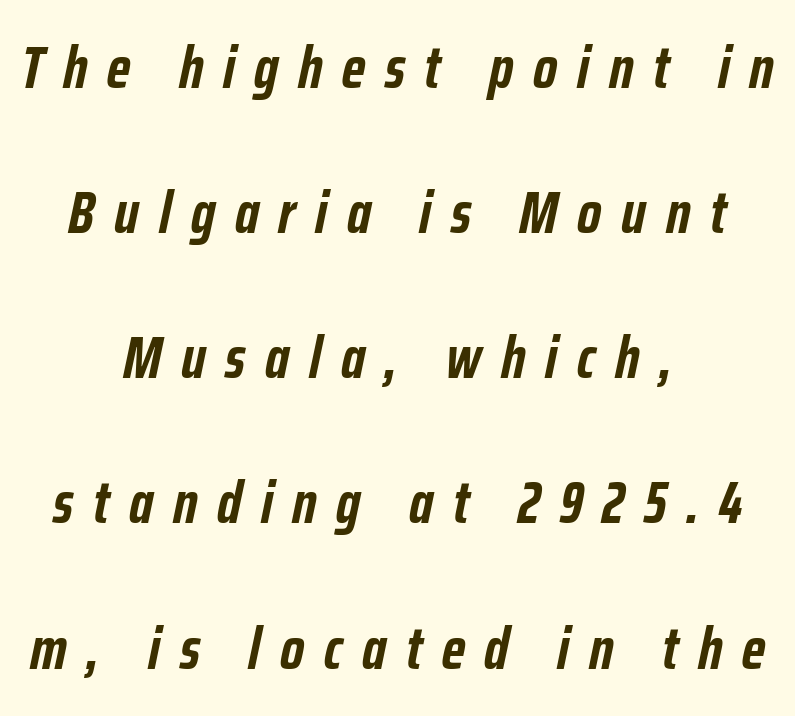
Its strokes are broad and dark, the hallmark of bold type. Lines of text with bare space underneath. Horizontal bands of white between lines are thick stripes. Display-style spreading of the glyphs; the letterfit is very open. This sample has the flowing, uneven cadence of proportional lettering. Style check: oblique.
